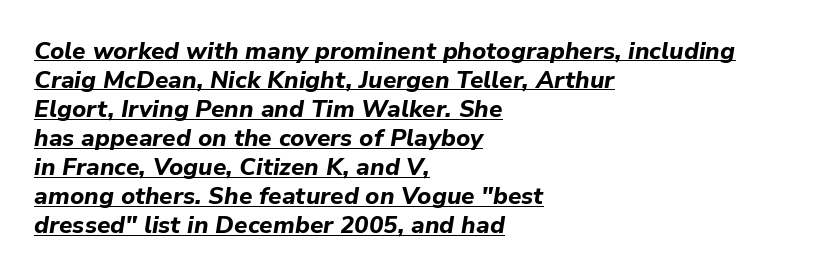
What weight is shown? A full bold with thick strokes. This sample uses plain, unmodified letter spacing. Looking at the ascenders, they clearly lean. The typesetter has applied underlining to the passage shown. Each line starts at the same left margin while the right side varies.
